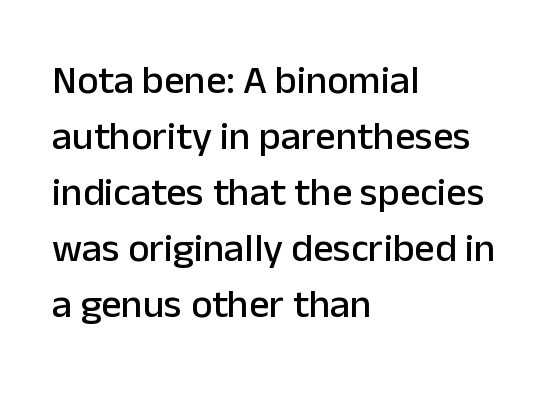
{"serif": "no", "italic": "no", "width": "normal", "stroke_contrast": "low", "x_height": "medium", "monospaced": "no", "underline": "no", "align": "left", "line_spacing": "normal", "line_spacing_ratio": 1.4, "letter_spacing": "normal", "letter_spacing_em": 0.0, "glyph_px": 40}
